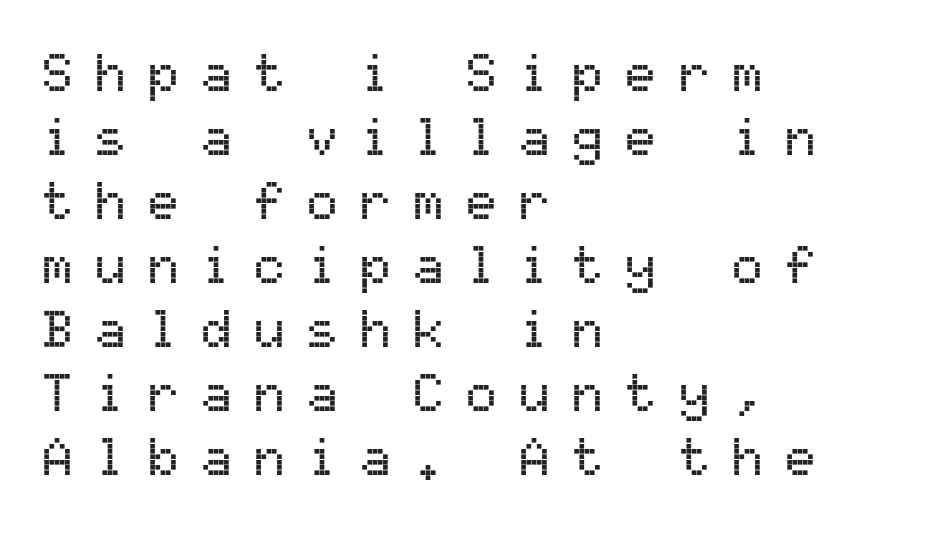
Q: Is the text italic (slanted)? A: No, it is upright.
Q: Is the typeface a serif or a sans-serif typeface? A: Sans-serif.
Q: Is the text underlined? A: No.
Q: How is the paragraph aligned? A: Left-aligned.
Q: Is the spacing between letters normal or unusually wide? A: Unusually wide.
Q: Width (condensed, normal, or wide)? A: Normal.
Q: Stroke contrast? A: Medium.
Q: x-height? A: Medium.
Q: Monospaced? A: Yes.
